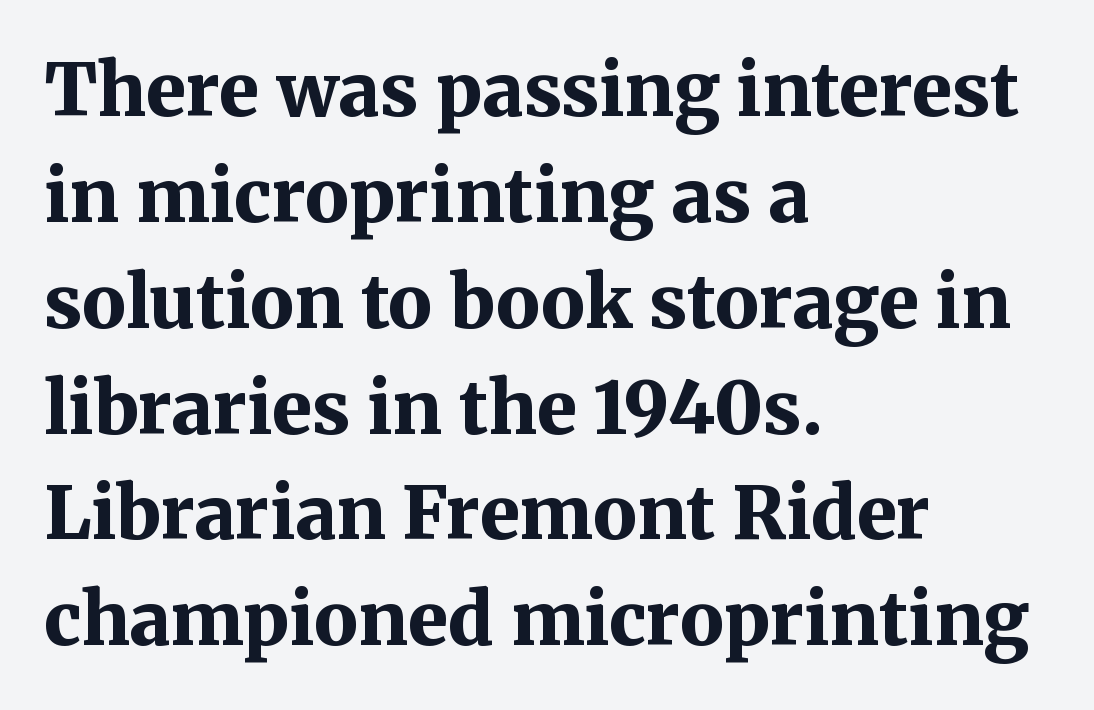
Q: Is the text bold? A: Yes.
Q: Is the text italic (slanted)? A: No, it is upright.
Q: Is the typeface a serif or a sans-serif typeface? A: Serif.
Q: Is the text underlined? A: No.
Q: How is the paragraph aligned? A: Left-aligned.
Q: Is the spacing between letters normal or unusually wide? A: Normal.
Q: Is the spacing between lines tight, normal or loose? A: Normal.
Q: Width (condensed, normal, or wide)? A: Normal.
Q: Stroke contrast? A: Medium.
Q: x-height? A: Medium.
Q: Monospaced? A: No.
